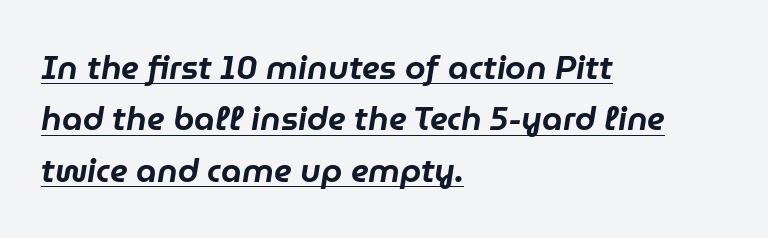
The image shows 33 px text type, italic (leaning right); set left-aligned, normal line spacing (1.56x), normal letter spacing, underlined; low stroke contrast and a medium x-height.
